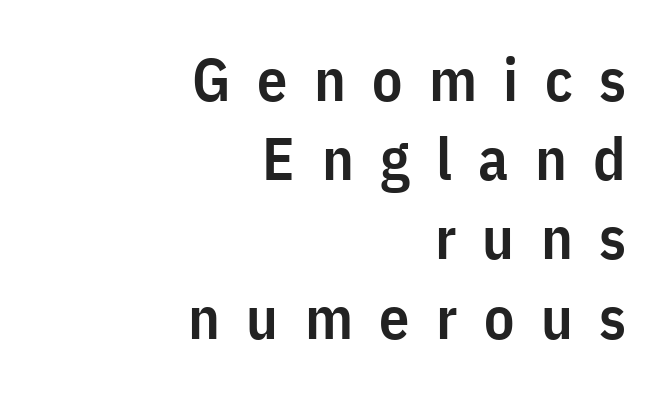
The tracking reads as deliberately expanded to a designer's eye. The passage shown is typed in a proportional face where columns would drift. The characters look somewhat weighty, a semibold short of true bold. Reading down the column, the eye jumps a familiar distance to each next line. The paragraph has a hard right edge and a soft left edge.
